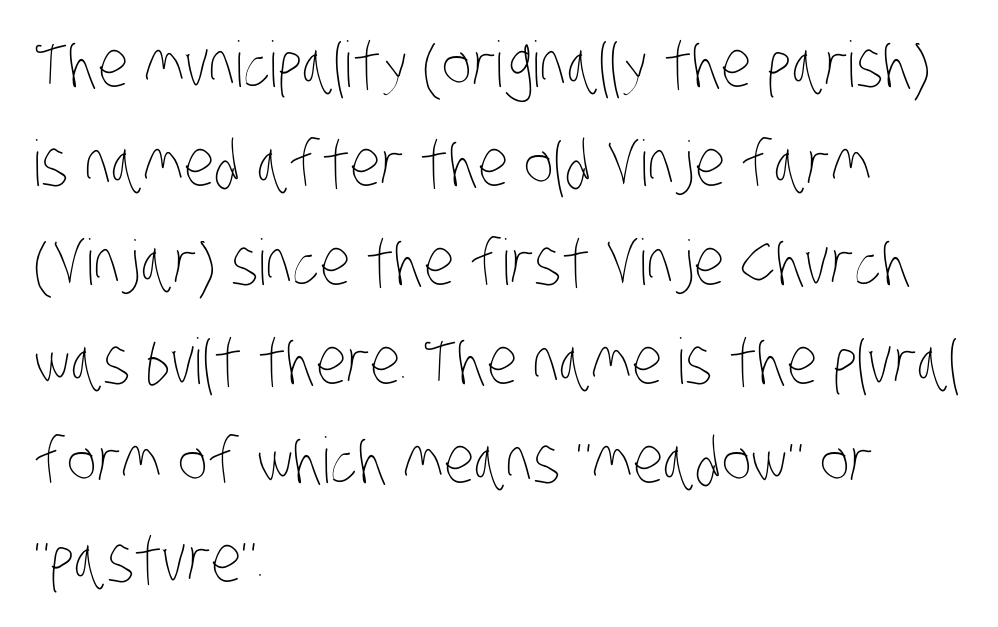
Normally led — the rows are evenly, conventionally spaced. Does extra space separate the letters? No, they use regular spacing. Is this a heavy cut? Hardly; it is regular or lighter. Notice how the passage keeps a crisp vertical edge on the left only.
